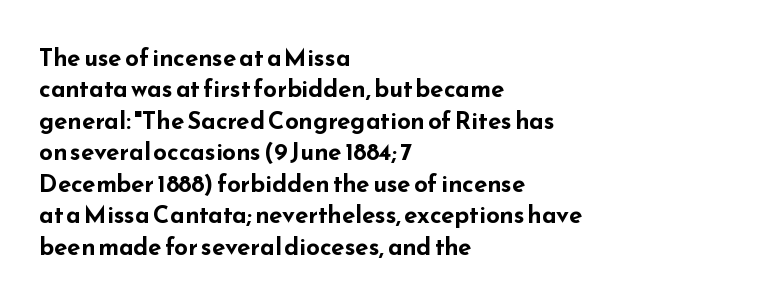
{"italic": "no", "bold": "yes", "underline": "no", "align": "left", "line_spacing": "normal", "line_spacing_ratio": 1.31, "letter_spacing": "normal", "letter_spacing_em": 0.0, "glyph_px": 24}
